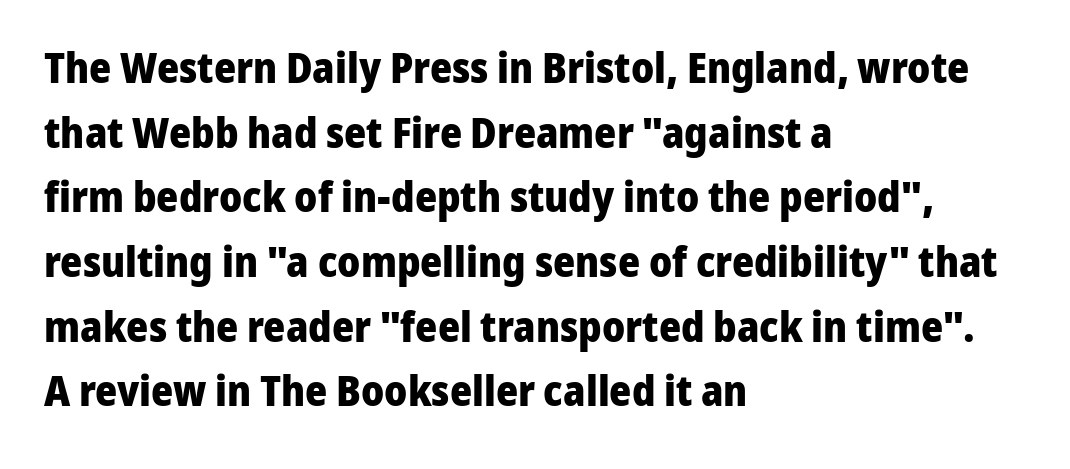
Q: Is the text bold? A: Yes.
Q: Is the text italic (slanted)? A: No, it is upright.
Q: Is the typeface a serif or a sans-serif typeface? A: Sans-serif.
Q: Is the text underlined? A: No.
Q: How is the paragraph aligned? A: Left-aligned.
Q: Is the spacing between letters normal or unusually wide? A: Normal.
Q: Is the spacing between lines tight, normal or loose? A: Normal.
Q: Width (condensed, normal, or wide)? A: Normal.
Q: Stroke contrast? A: Low.
Q: x-height? A: Medium.
Q: Monospaced? A: No.
